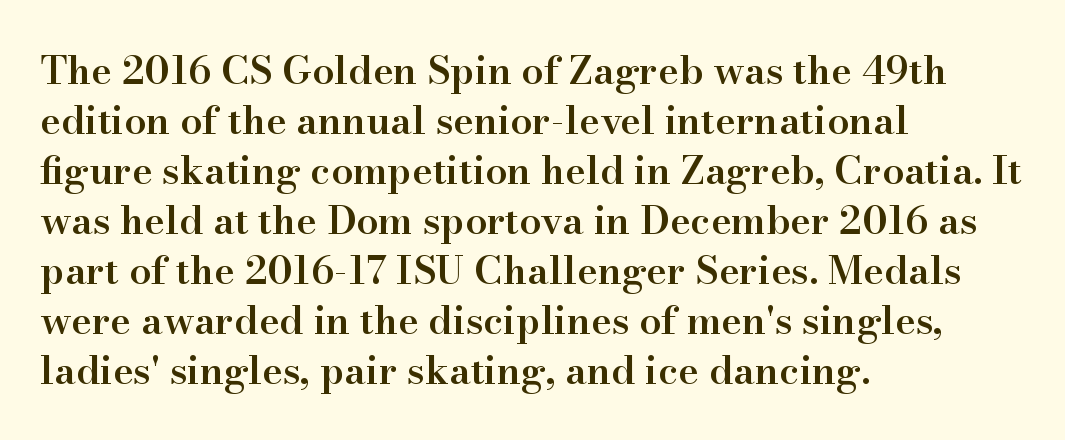
{"serif": "yes", "italic": "no", "bold": "semi", "weight": "semibold", "width": "normal", "stroke_contrast": "high", "x_height": "small", "monospaced": "no", "underline": "no", "align": "left", "line_spacing": "normal", "line_spacing_ratio": 1.28, "letter_spacing": "normal", "letter_spacing_em": 0.0, "glyph_px": 39}
